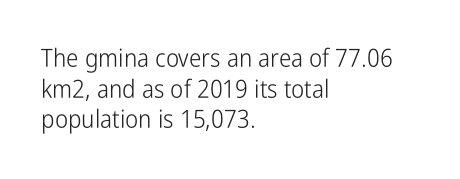
The letters look calm and open, with moderate or lighter stems. Descenders are the only things crossing below the line. Left-aligned paragraph, ragged on the right. Short note: letters normally spaced.
